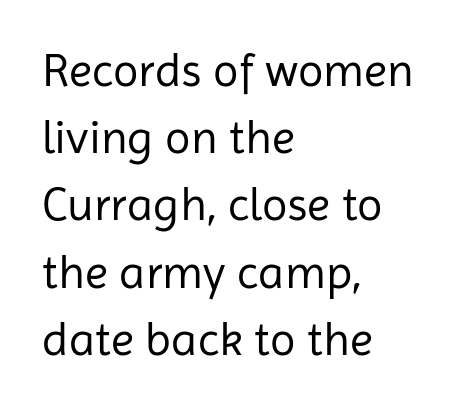
{"serif": "no", "italic": "no", "bold": "no", "weight": "regular", "width": "normal", "stroke_contrast": "low", "x_height": "medium", "monospaced": "no", "underline": "no", "align": "left", "line_spacing": "normal", "line_spacing_ratio": 1.43, "letter_spacing": "normal", "letter_spacing_em": 0.0, "glyph_px": 47}
